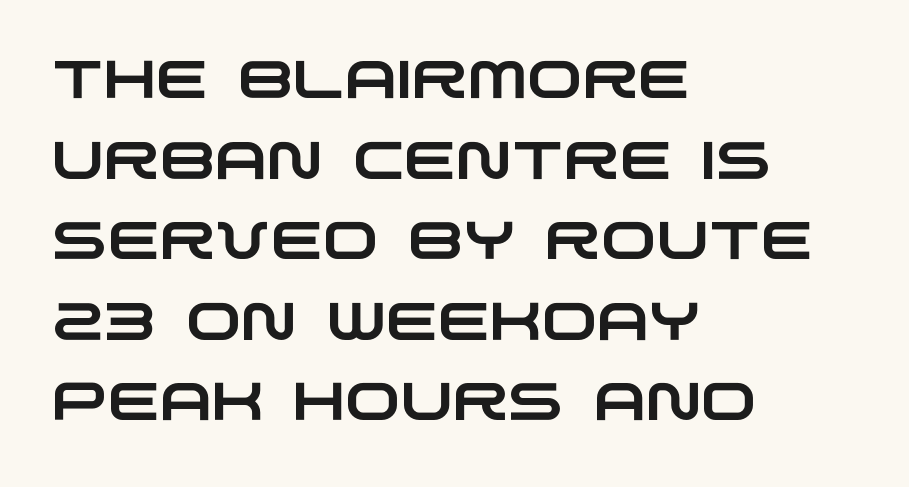
The image shows 53 px wide sans-serif type; set left-aligned, normal line spacing (1.52x), normal letter spacing, not underlined; low stroke contrast and a large x-height.
